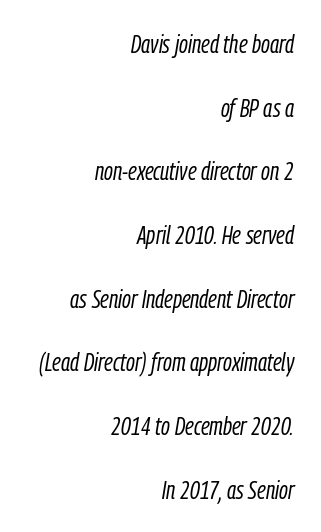
The image shows 26 px text type, italic (leaning right); set right-aligned, loose line spacing (2.45x), normal letter spacing, not underlined.
